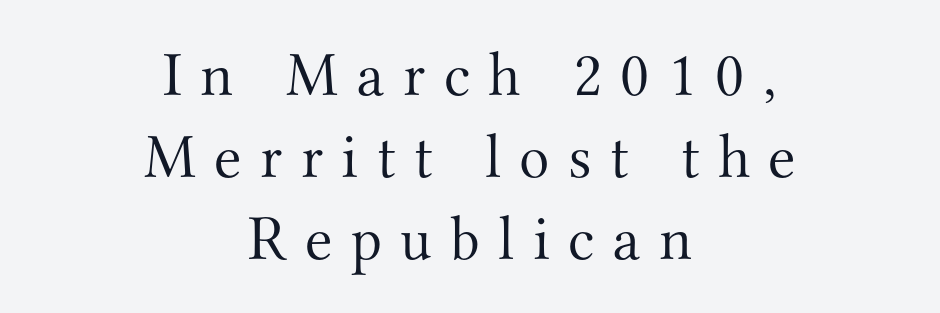
The image shows 63 px light serif type, upright; set centered, normal line spacing (1.3x), unusually wide letter spacing (+0.29 em), not underlined; medium stroke contrast and a small x-height.
